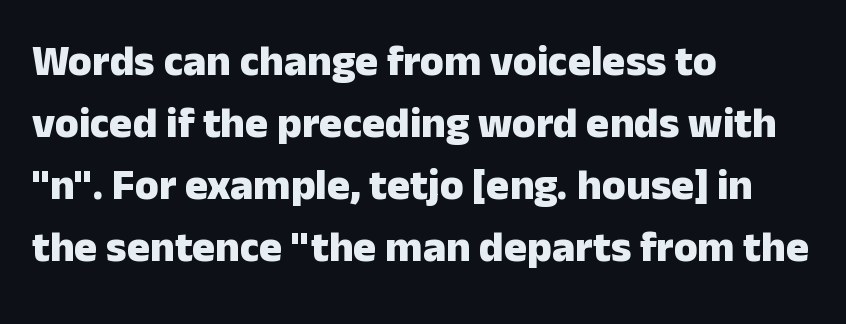
Q: Is the text bold? A: Yes.
Q: Is the text italic (slanted)? A: No, it is upright.
Q: Is the typeface a serif or a sans-serif typeface? A: Sans-serif.
Q: Is the text underlined? A: No.
Q: How is the paragraph aligned? A: Left-aligned.
Q: Is the spacing between letters normal or unusually wide? A: Normal.
Q: Is the spacing between lines tight, normal or loose? A: Normal.
Q: Width (condensed, normal, or wide)? A: Normal.
Q: Stroke contrast? A: Low.
Q: x-height? A: Medium.
Q: Monospaced? A: No.
